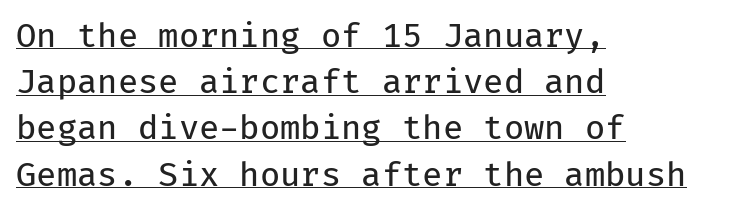
Line beginnings align vertically; line endings do not. Is the letter spacing exaggerated? No — it looks like the ordinary default. Notice how a bar underscores the lettering throughout. The rendering shows plain stroke endings on the letterforms — a sans-serif design. Vertical strokes here are truly vertical. Compared with a typical body face, this is equally light or lighter still.
